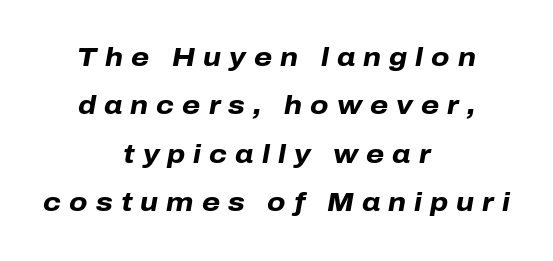
Q: Is the text bold? A: Yes.
Q: Is the text italic (slanted)? A: Yes, it leans right by about 10 degrees.
Q: Is the text underlined? A: No.
Q: How is the paragraph aligned? A: Centered.
Q: Is the spacing between letters normal or unusually wide? A: Unusually wide.
